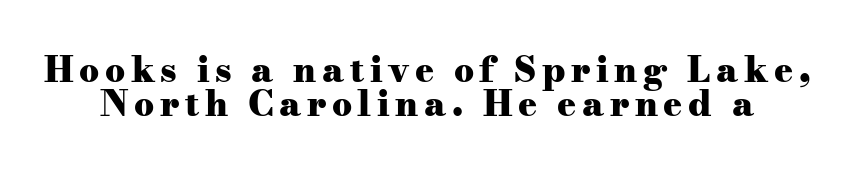
Q: Is the text bold? A: Yes.
Q: Is the text italic (slanted)? A: No, it is upright.
Q: Is the typeface a serif or a sans-serif typeface? A: Serif.
Q: Is the text underlined? A: No.
Q: Is the spacing between lines tight, normal or loose? A: Tight.
Q: Width (condensed, normal, or wide)? A: Wide.
Q: Stroke contrast? A: Medium.
Q: x-height? A: Small.
Q: Monospaced? A: No.
